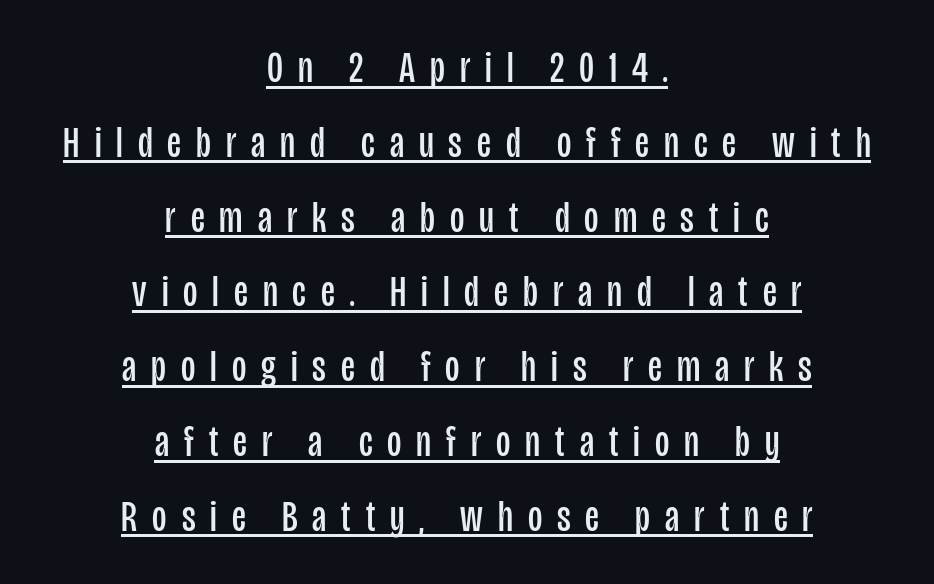
The image shows 44 px regular-weight, condensed sans-serif type, upright; set centered, normal line spacing (1.7x), unusually wide letter spacing (+0.34 em), underlined; low stroke contrast and a large x-height.
